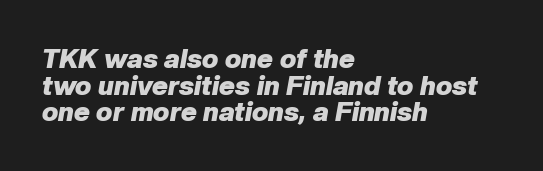
The paragraph shown leans on its left margin. Letters rest on an invisible, unmarked baseline. I'd describe the lettering as bold — thick and assertive. Every character sits at an angle, as italics do. Look at the tracking — it's just the regular setting, nothing added. Each new line begins almost immediately beneath the previous one.
